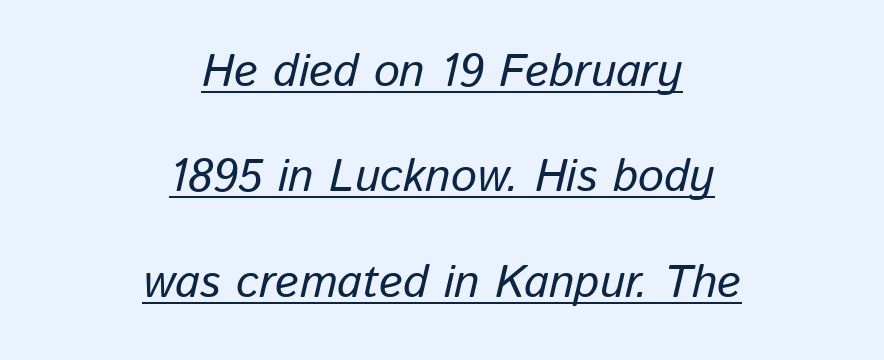
Q: Is the text italic (slanted)? A: Yes, it leans right by about 13 degrees.
Q: Is the text underlined? A: Yes.
Q: How is the paragraph aligned? A: Centered.
Q: Is the spacing between letters normal or unusually wide? A: Normal.
Q: Is the spacing between lines tight, normal or loose? A: Loose.
Q: Width (condensed, normal, or wide)? A: Normal.
Q: Stroke contrast? A: Low.
Q: x-height? A: Medium.
Q: Monospaced? A: No.
